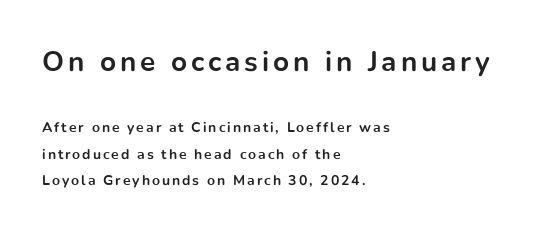
{"serif": "no", "italic": "no", "bold": "yes", "weight": "bold", "width": "normal", "stroke_contrast": "low", "x_height": "medium", "monospaced": "no", "underline": "no", "align": "left", "line_spacing_ratio": 1.89, "larger_block": "first", "size_ratio": 2.0, "glyph_px": 28}
